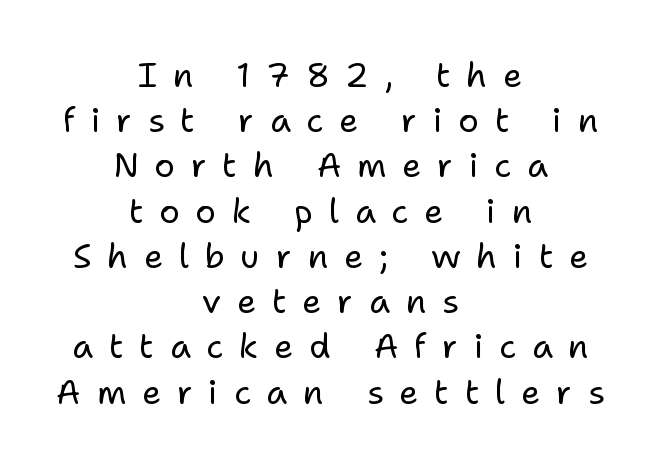
A typesetter would label this face a sans. The rendering positions every line midway between the sides. On a weight scale, this lands at 450 or below. A typesetter would mark this as roman, not italic.
